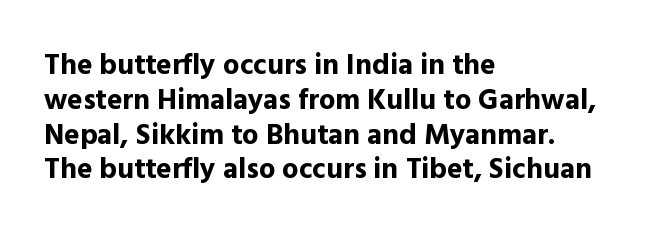
The image shows 29 px bold sans-serif type, upright; set left-aligned, line spacing 1.2x, normal letter spacing, not underlined; a medium x-height.
